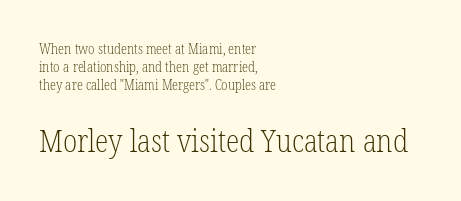
Q: Is the text bold? A: No.
Q: Is the text italic (slanted)? A: No, it is upright.
Q: Is the typeface a serif or a sans-serif typeface? A: Serif.
Q: Is the text underlined? A: No.
Q: How is the paragraph aligned? A: Left-aligned.
Q: Is the spacing between letters normal or unusually wide? A: Normal.
Q: Is the spacing between lines tight, normal or loose? A: Normal.
Q: Which block of text is set in a larger size, the first (top) or the second (bottom)? A: The second (bottom) one.
Q: Width (condensed, normal, or wide)? A: Condensed.
Q: Stroke contrast? A: Low.
Q: x-height? A: Medium.
Q: Monospaced? A: No.
